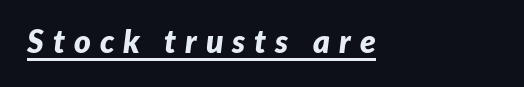
The image shows 32 px bold type, italic (leaning right); set left-aligned, unusually wide letter spacing (+0.28 em), underlined; low stroke contrast and a medium x-height.
